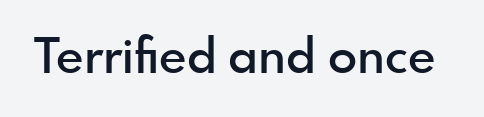
Emphasis by weight is partial: semibold. The face used here is rendered with its standard letterfit. The text was rendered using a sans face with plain stroke endings. Is this a fixed-width face? No — the glyphs have proportional, varying widths.
